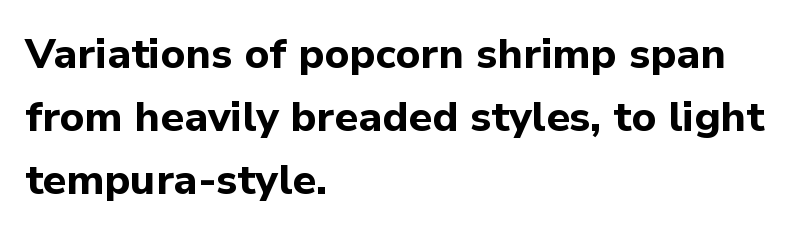
The font family rendered here belongs to the sans-serif group. Honestly, the row spacing looks completely unremarkable. The specimen reads as upright at a glance. Heavy, bold letterforms. A typesetter would call this zero additional tracking.
